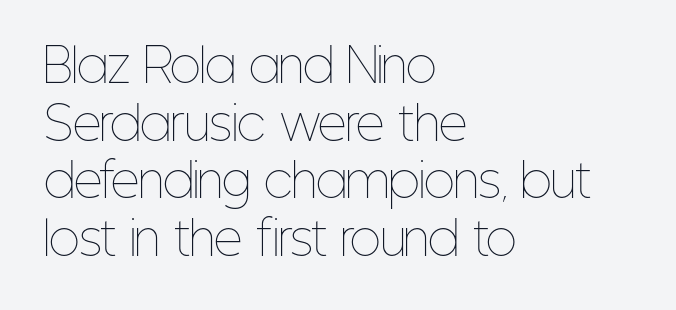
Q: Is the text bold? A: No.
Q: Is the text italic (slanted)? A: No, it is upright.
Q: Is the text underlined? A: No.
Q: How is the paragraph aligned? A: Left-aligned.
Q: Is the spacing between letters normal or unusually wide? A: Normal.
Q: Is the spacing between lines tight, normal or loose? A: Normal.
Q: Width (condensed, normal, or wide)? A: Condensed.
Q: Stroke contrast? A: Low.
Q: x-height? A: Medium.
Q: Monospaced? A: No.
